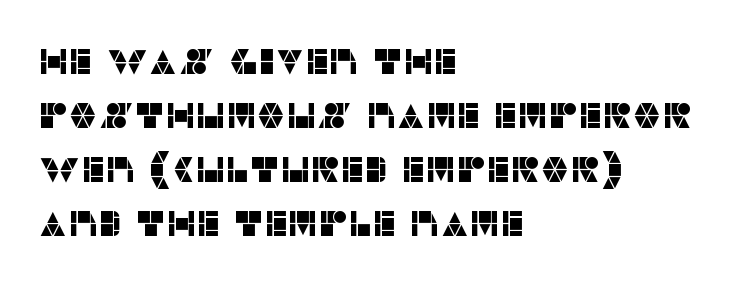
{"serif": "no", "italic": "no", "width": "normal", "stroke_contrast": "low", "x_height": "large", "monospaced": "no", "underline": "no", "align": "left", "line_spacing": "normal", "line_spacing_ratio": 1.5, "letter_spacing": "normal", "letter_spacing_em": 0.0, "glyph_px": 36}
